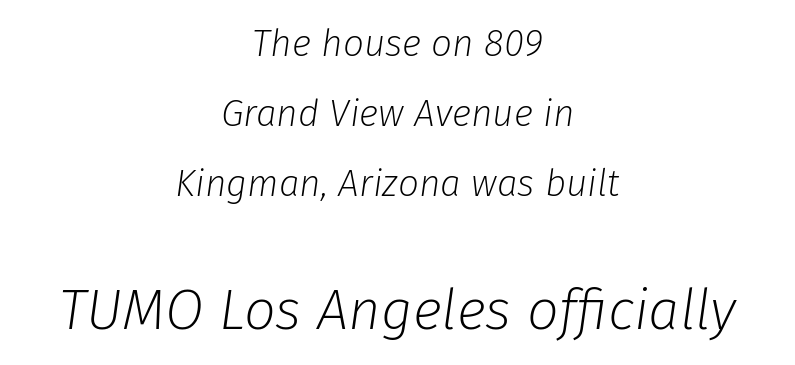
{"italic": "yes", "lean": "right", "slant_degrees": 8, "bold": "no", "weight": "light", "width": "normal", "stroke_contrast": "low", "x_height": "medium", "monospaced": "no", "underline": "no", "align": "center", "line_spacing_ratio": 1.89, "letter_spacing": "normal", "letter_spacing_em": 0.0, "larger_block": "second", "size_ratio": 1.51, "glyph_px": 56}
